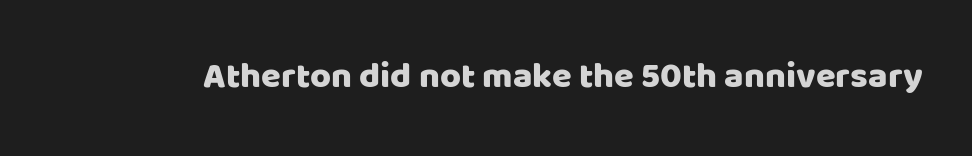
{"serif": "no", "italic": "no", "width": "normal", "stroke_contrast": "low", "x_height": "large", "monospaced": "no", "underline": "no", "letter_spacing": "normal", "letter_spacing_em": 0.0, "glyph_px": 36}
